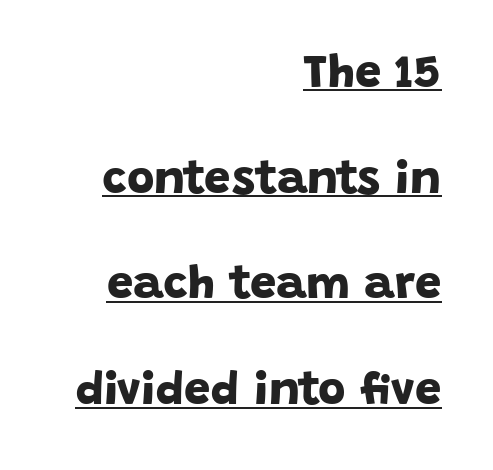
Q: Is the text bold? A: Yes.
Q: Is the typeface a serif or a sans-serif typeface? A: Sans-serif.
Q: Is the text underlined? A: Yes.
Q: How is the paragraph aligned? A: Right-aligned.
Q: Is the spacing between letters normal or unusually wide? A: Normal.
Q: Is the spacing between lines tight, normal or loose? A: Loose.
Q: Width (condensed, normal, or wide)? A: Normal.
Q: Stroke contrast? A: Low.
Q: x-height? A: Large.
Q: Monospaced? A: No.
